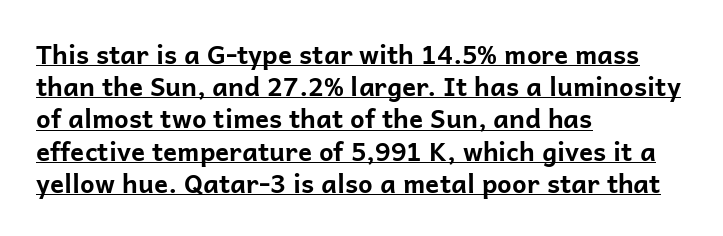
{"italic": "no", "bold": "yes", "underline": "yes", "align": "left", "line_spacing_ratio": 1.24, "letter_spacing": "normal", "letter_spacing_em": 0.0, "glyph_px": 26}
